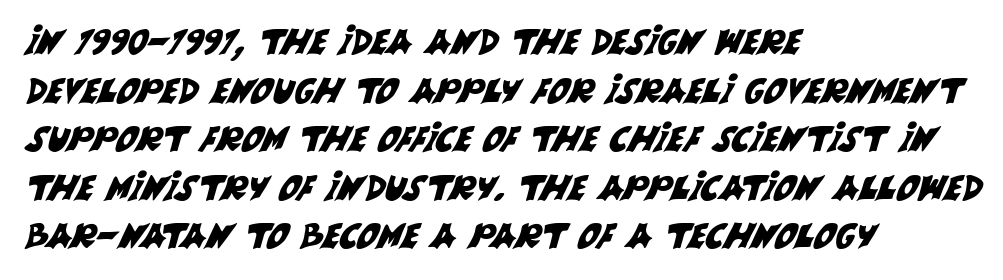
Underlining? Definitely not there. Serif or sans? Sans — the stroke terminals are bare. What stands out about the letter spacing? Nothing — it is the standard amount. Quick note: interline space is typical. Each letter keeps its own natural width here, so spacing adapts to shape. Every row of glyphs begins at an identical x-position on the left.
